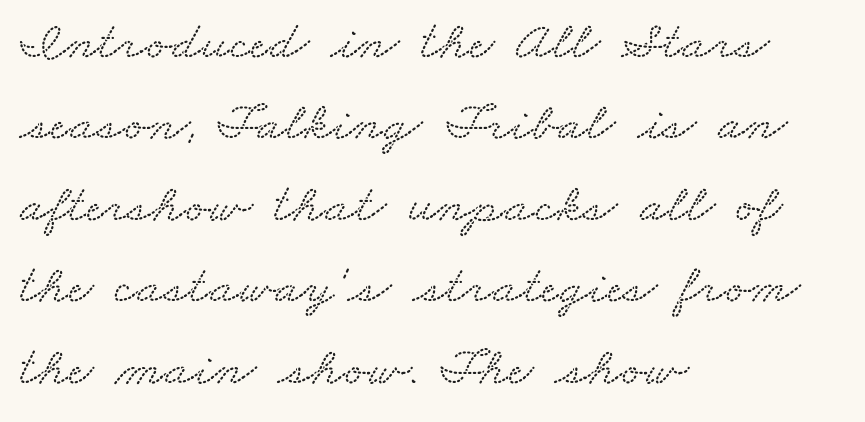
{"serif": "yes", "width": "wide", "stroke_contrast": "medium", "x_height": "small", "monospaced": "no", "underline": "no", "align": "left", "line_spacing": "normal", "line_spacing_ratio": 1.48, "letter_spacing": "normal", "letter_spacing_em": 0.0, "glyph_px": 55}
